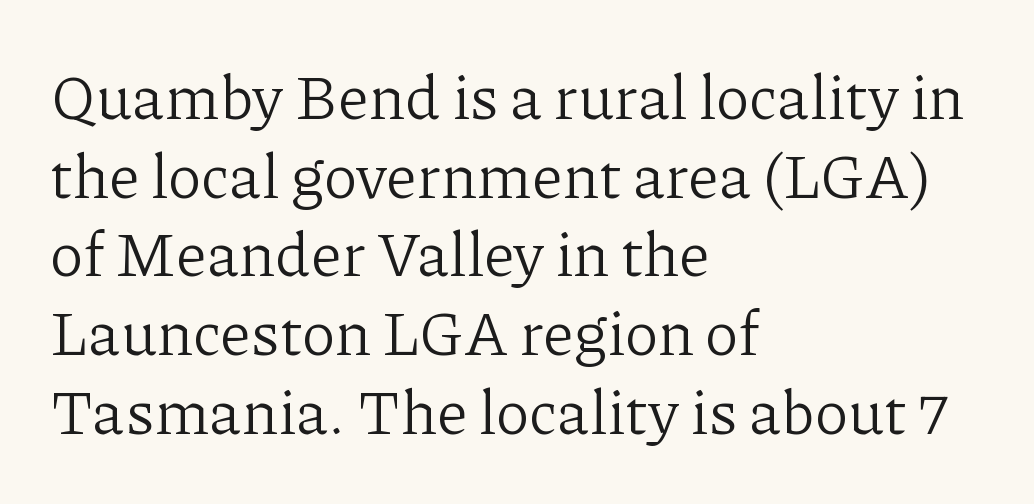
The image shows 62 px light serif type, upright; set left-aligned, normal line spacing (1.27x), normal letter spacing, not underlined; low stroke contrast and a medium x-height.
